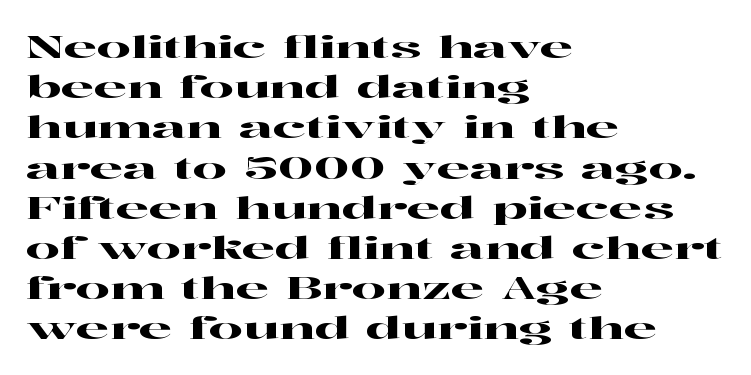
Q: Is the text italic (slanted)? A: No, it is upright.
Q: Is the typeface a serif or a sans-serif typeface? A: Serif.
Q: Is the text underlined? A: No.
Q: How is the paragraph aligned? A: Left-aligned.
Q: Is the spacing between letters normal or unusually wide? A: Normal.
Q: Is the spacing between lines tight, normal or loose? A: Normal.
Q: Width (condensed, normal, or wide)? A: Wide.
Q: Stroke contrast? A: High.
Q: x-height? A: Medium.
Q: Monospaced? A: No.
